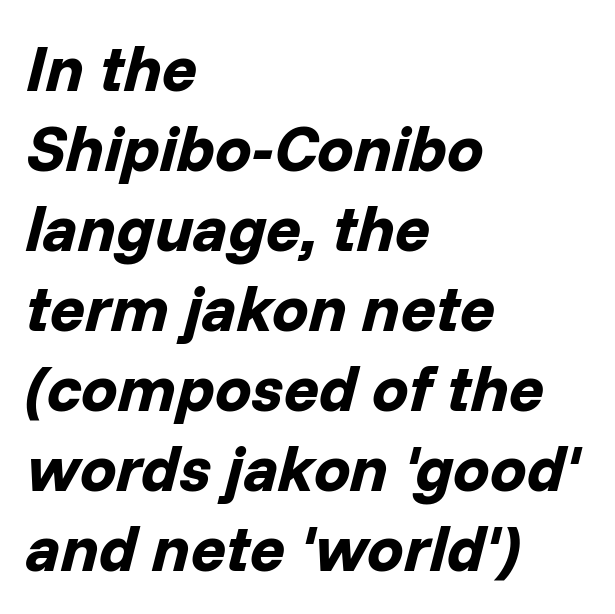
The image shows 65 px bold type, italic (leaning right); set left-aligned, line spacing 1.23x, normal letter spacing, not underlined; low stroke contrast and a medium x-height.
